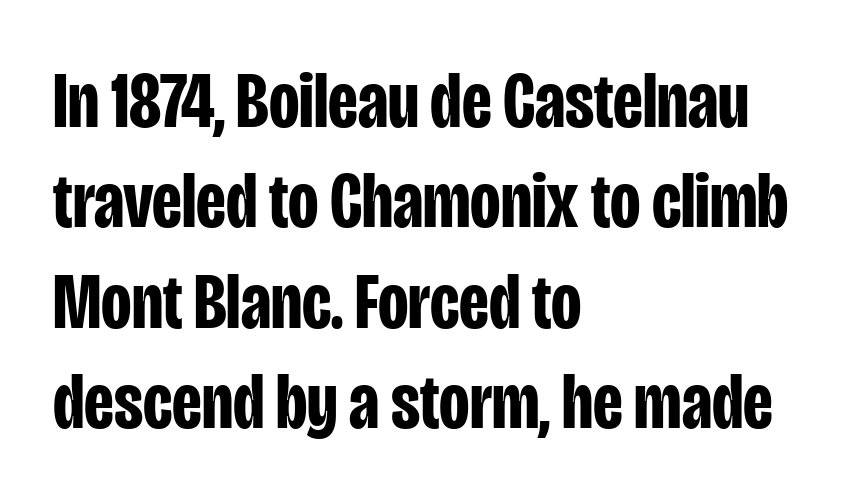
The designer left line spacing at the default. Words float on clear page, feet unadorned. This is heavy type, rendered in bold. Do the characters align in a grid? No, the font is proportional. Posture: upright roman. Students, note that the glyphs here touch the page at normal intervals.
